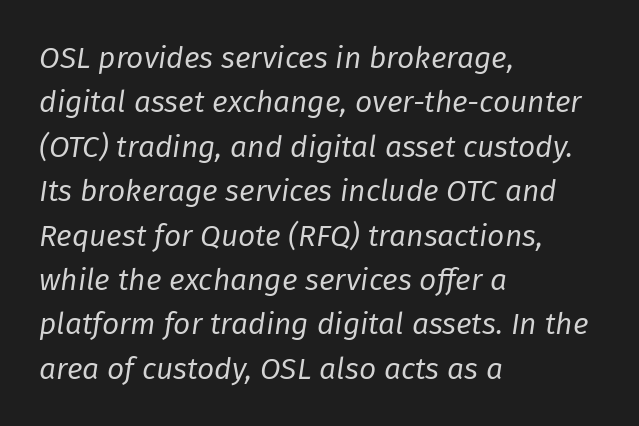
Rendered with sloped, italic letterforms. Evenly set lines give the paragraph a standard silhouette. You could not count columns in this text — the font is proportionally spaced. Does the copy run flush right? No — it runs flush left. Any mark beneath the type? The region is blank. No heavy texture on the line: the type isn't bold.
